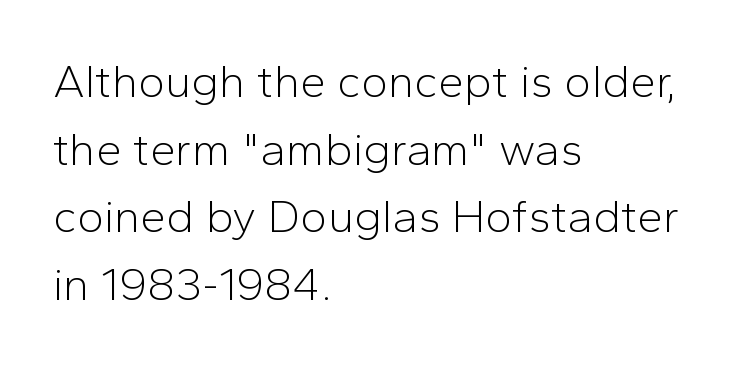
{"serif": "no", "italic": "no", "bold": "no", "weight": "light", "width": "normal", "stroke_contrast": "low", "x_height": "medium", "monospaced": "no", "underline": "no", "align": "left", "line_spacing": "normal", "line_spacing_ratio": 1.47, "letter_spacing": "normal", "letter_spacing_em": 0.0, "glyph_px": 46}
